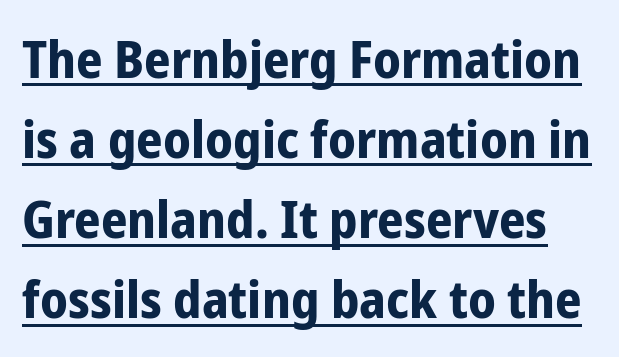
{"serif": "no", "italic": "no", "bold": "yes", "weight": "bold", "width": "condensed", "stroke_contrast": "low", "x_height": "medium", "monospaced": "no", "underline": "yes", "line_spacing": "normal", "line_spacing_ratio": 1.54, "letter_spacing": "normal", "letter_spacing_em": 0.0, "glyph_px": 52}
